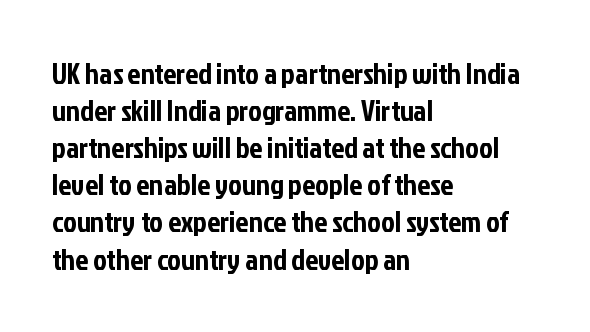
{"serif": "no", "italic": "no", "width": "condensed", "stroke_contrast": "low", "x_height": "medium", "monospaced": "no", "underline": "no", "align": "left", "line_spacing": "normal", "line_spacing_ratio": 1.28, "letter_spacing": "normal", "letter_spacing_em": 0.0, "glyph_px": 29}
